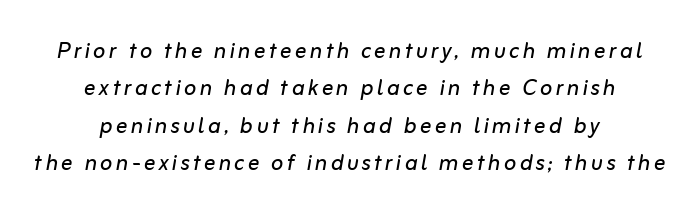
Alignment: centered. Think of a printed novel: that variable character pitch is what you see here. A typesetter would mark this as italic. Nobody drew a line under any word here. A typesetter would call this leading conventional body-copy spacing.
